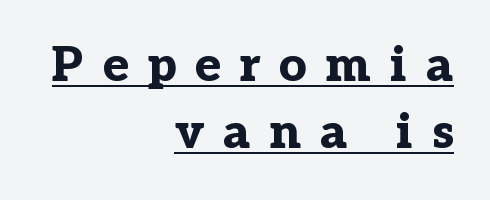
Q: Is the text bold? A: Yes.
Q: Is the text italic (slanted)? A: No, it is upright.
Q: Is the typeface a serif or a sans-serif typeface? A: Serif.
Q: Is the text underlined? A: Yes.
Q: How is the paragraph aligned? A: Right-aligned.
Q: Is the spacing between letters normal or unusually wide? A: Unusually wide.
Q: Is the spacing between lines tight, normal or loose? A: Normal.
Q: Width (condensed, normal, or wide)? A: Normal.
Q: Stroke contrast? A: Low.
Q: x-height? A: Medium.
Q: Monospaced? A: No.
